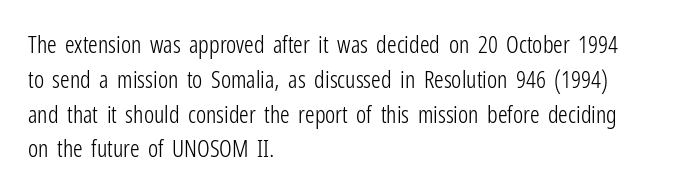
Q: Is the text bold? A: No.
Q: Is the text italic (slanted)? A: No, it is upright.
Q: Is the text underlined? A: No.
Q: How is the paragraph aligned? A: Left-aligned.
Q: Is the spacing between letters normal or unusually wide? A: Normal.
Q: Is the spacing between lines tight, normal or loose? A: Normal.
